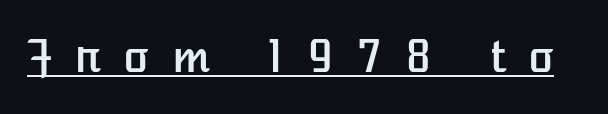
Q: Is the text italic (slanted)? A: No, it is upright.
Q: Is the text underlined? A: Yes.
Q: Is the spacing between letters normal or unusually wide? A: Unusually wide.
Q: Width (condensed, normal, or wide)? A: Normal.
Q: Stroke contrast? A: Low.
Q: x-height? A: Medium.
Q: Monospaced? A: No.
